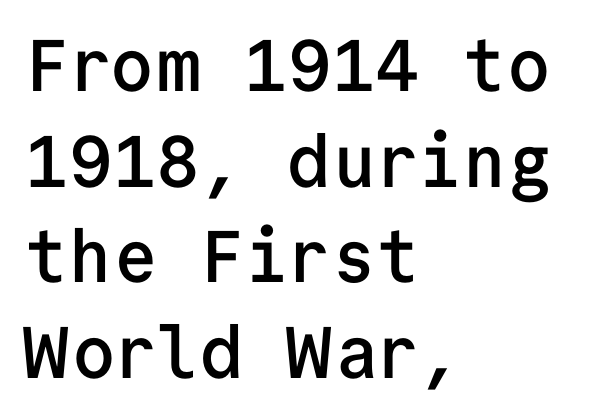
Letterform terminals end flat and unadorned throughout the passage. A typesetter would call this monospace, since all characters share one set width. Ordinary non-slanted type is in use. Honestly, the row spacing looks completely unremarkable. Unmarked baselines from the first word to the last. Glyph-to-glyph distance matches everyday printed text.
